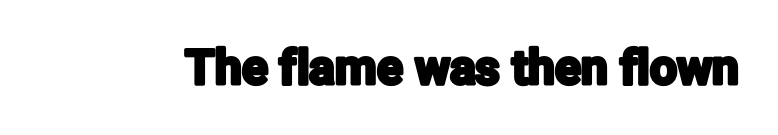
Q: Is the text italic (slanted)? A: No, it is upright.
Q: Is the typeface a serif or a sans-serif typeface? A: Sans-serif.
Q: Is the text underlined? A: No.
Q: Is the spacing between letters normal or unusually wide? A: Normal.
Q: Width (condensed, normal, or wide)? A: Condensed.
Q: Stroke contrast? A: Low.
Q: x-height? A: Medium.
Q: Monospaced? A: No.
